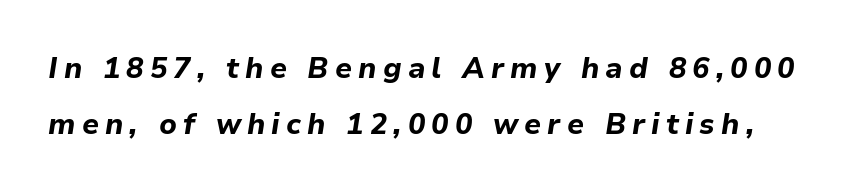
The image shows 29 px bold type, italic (leaning right); set loose line spacing (1.93x), unusually wide letter spacing (+0.21 em), not underlined; low stroke contrast and a medium x-height.
